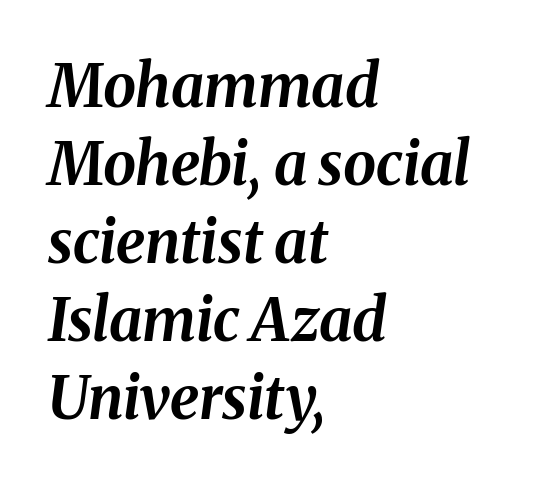
Q: Is the text bold? A: Yes.
Q: Is the text italic (slanted)? A: Yes, it leans right by about 8 degrees.
Q: Is the text underlined? A: No.
Q: How is the paragraph aligned? A: Left-aligned.
Q: Is the spacing between letters normal or unusually wide? A: Normal.
Q: Is the spacing between lines tight, normal or loose? A: Normal.
Q: Width (condensed, normal, or wide)? A: Normal.
Q: Stroke contrast? A: Medium.
Q: x-height? A: Medium.
Q: Monospaced? A: No.
